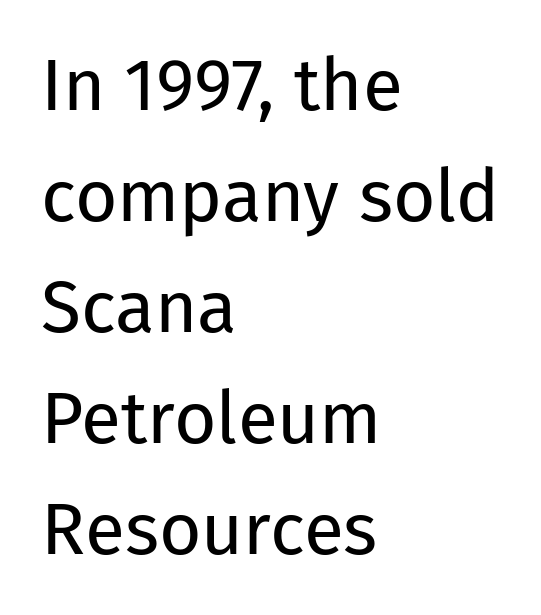
The image shows 73 px regular-weight sans-serif type, upright; set left-aligned, normal line spacing (1.52x), normal letter spacing, not underlined; low stroke contrast and a medium x-height.
